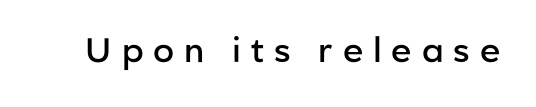
The typeface chosen for these lines omits serifs. Nope, not italic — everything's standing straight. The passage shown has open, widely tracked lettering throughout. The rendering uses a semibold face; strokes are thickened but not to full bold.
